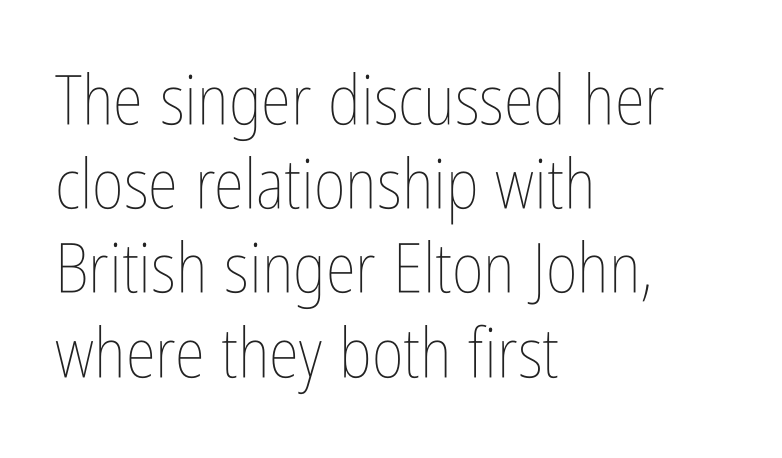
Q: Is the text bold? A: No.
Q: Is the text italic (slanted)? A: No, it is upright.
Q: Is the text underlined? A: No.
Q: How is the paragraph aligned? A: Left-aligned.
Q: Is the spacing between letters normal or unusually wide? A: Normal.
Q: Width (condensed, normal, or wide)? A: Condensed.
Q: Stroke contrast? A: Low.
Q: x-height? A: Medium.
Q: Monospaced? A: No.
